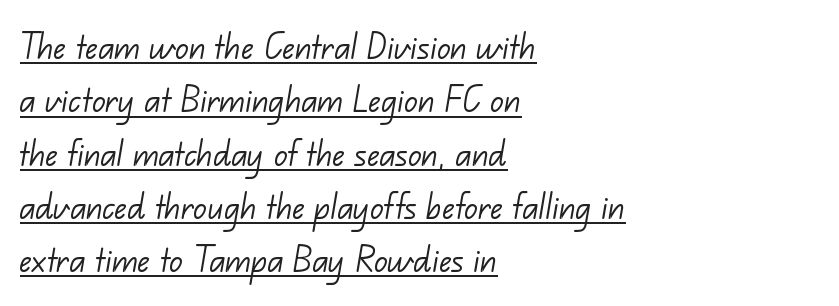
Horizontally, the lines are justified to the leading edge only. The gaps between neighbouring characters are ordinary and unremarkable. The glyphs in this specimen are sans serif. A typesetter would call this proportional, since set widths differ per character. The sample's only ornament is a line tracing under the words. The font sits on the lighter half of the weight spectrum, regular included.
